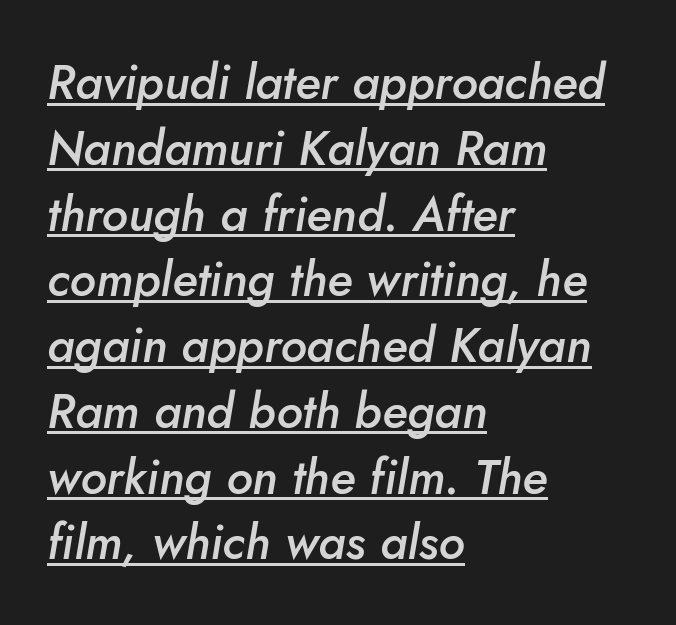
If you drew a ruler down the left edge, every line would touch it. Spacing verdict: proportional, widths tailored to each character. Students, this is semibold: more ink than regular, less than bold. Compared with undecorated copy, this sample adds a rule below the words. The passage shown leans; its letterforms are oblique.
